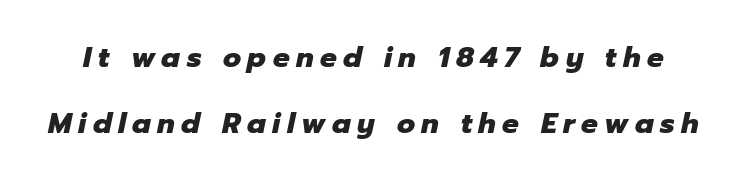
{"italic": "yes", "lean": "right", "slant_degrees": 12, "bold": "yes", "weight": "heavy", "width": "normal", "stroke_contrast": "low", "x_height": "medium", "monospaced": "no", "underline": "no", "line_spacing": "loose", "line_spacing_ratio": 2.35, "letter_spacing": "wide", "letter_spacing_em": 0.23, "glyph_px": 28}
